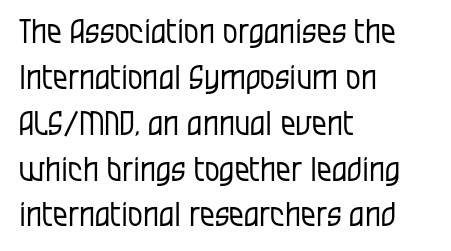
The image shows 33 px regular-weight, condensed sans-serif type, upright; set left-aligned, normal line spacing (1.39x), normal letter spacing, not underlined; low stroke contrast and a large x-height.
